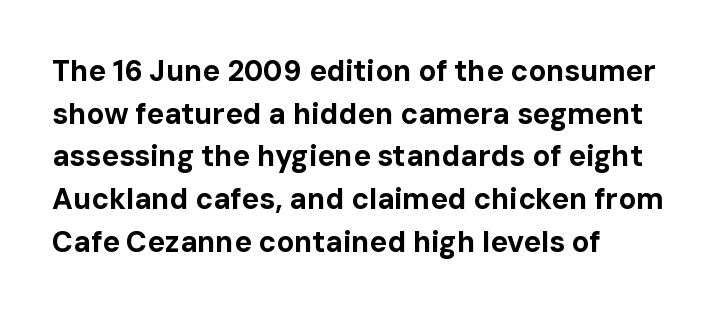
Spacing verdict: proportional, widths tailored to each character. Check where the strokes stop: nothing finishes them off — pure sans. Which margin do the lines hug? The left one — the right edge is uneven. The face used here has the dense, thick strokes of a bold.
